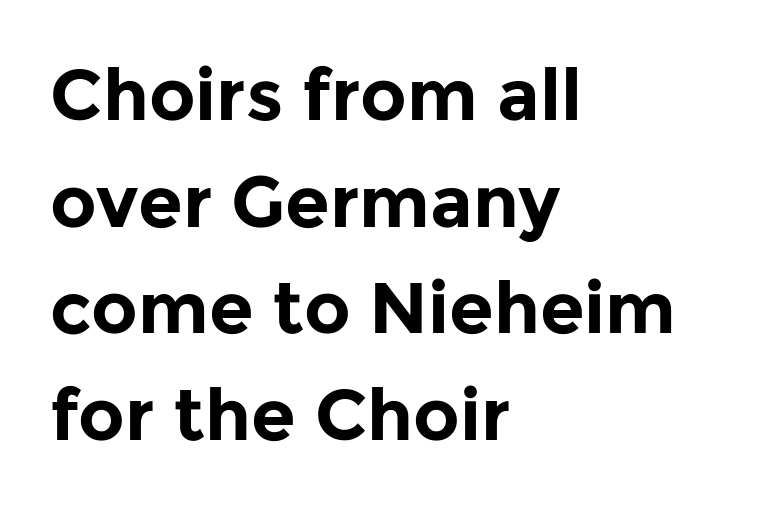
The image shows 72 px bold sans-serif type, upright; set left-aligned, normal line spacing (1.48x), normal letter spacing, not underlined; low stroke contrast and a medium x-height.
